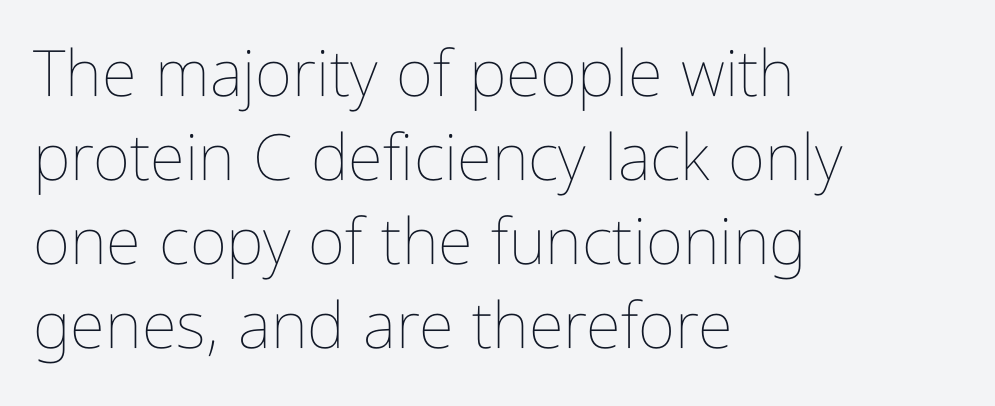
The image shows 64 px thin, condensed type, upright; set left-aligned, normal line spacing (1.31x), normal letter spacing, not underlined; low stroke contrast and a medium x-height.
